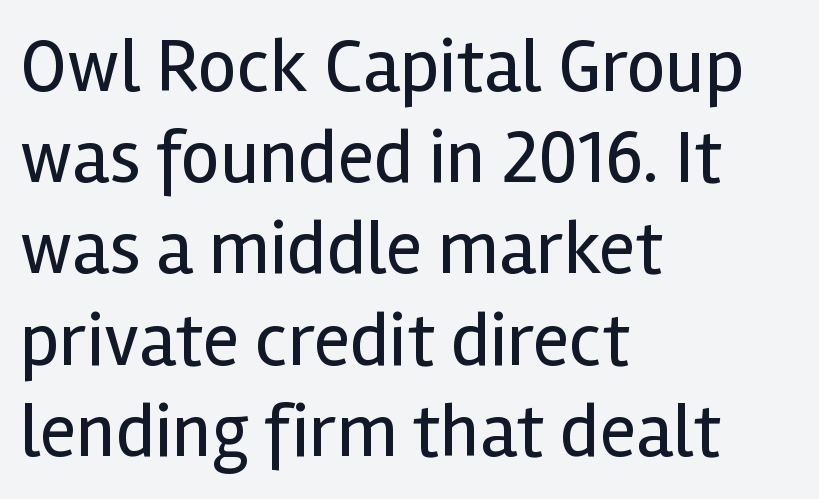
The gaps between neighbouring characters are ordinary and unremarkable. Letters rest on an invisible, unmarked baseline. The letters carry no serifs — their stems end cleanly without finishing strokes. No extra ink here — the face is not bold. In CSS terms this would be text-align: left.
